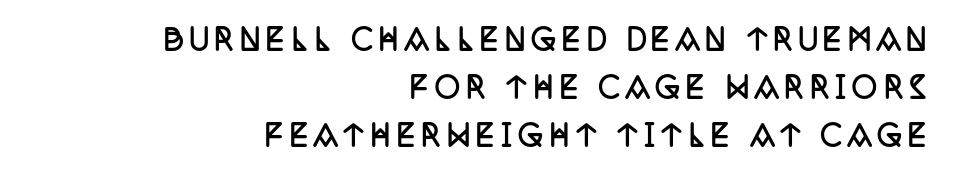
The type sits square on the baseline with zero lean. The characters look thick and weighty, a clear bold. Line endings align vertically; line beginnings do not. Think of a printed novel: that variable character pitch is what you see here. I'd call this a serif setting — the letters wear small feet. This rendering widens character spacing well past its baseline value.
